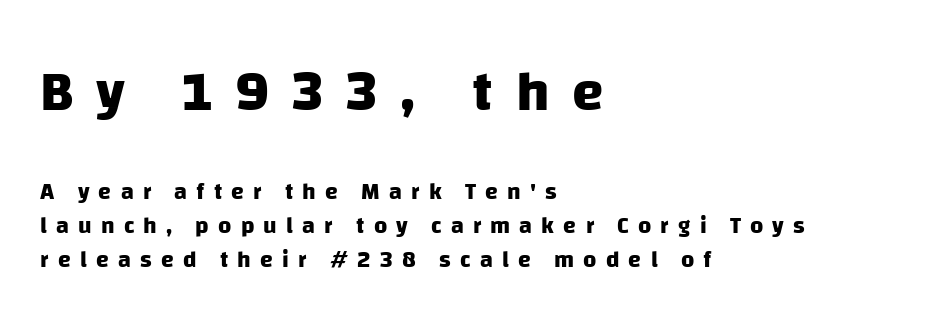
Block one is the big one; block two sits smaller underneath. The passage shown is not underscored anywhere. These lines are set flush left with a ragged right edge. Strokes here are thick enough to call this a true bold. Regarding serifs, this sample does without them.
